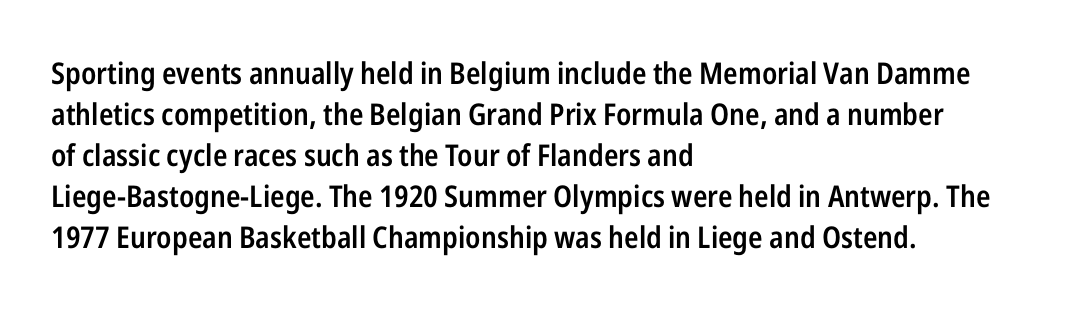
{"serif": "no", "italic": "no", "bold": "semi", "weight": "semibold", "width": "condensed", "stroke_contrast": "low", "x_height": "medium", "monospaced": "no", "underline": "no", "align": "left", "line_spacing": "normal", "line_spacing_ratio": 1.37, "letter_spacing": "normal", "letter_spacing_em": 0.0, "glyph_px": 30}
